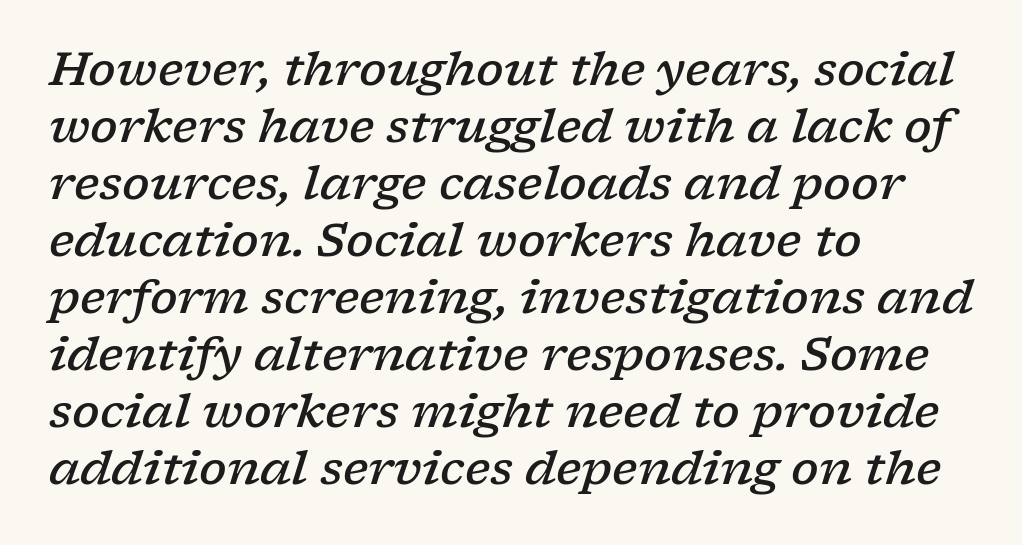
Q: Is the text bold? A: Semi-bold.
Q: Is the text italic (slanted)? A: Yes, it leans right by about 17 degrees.
Q: Is the typeface a serif or a sans-serif typeface? A: Serif.
Q: Is the text underlined? A: No.
Q: How is the paragraph aligned? A: Left-aligned.
Q: Is the spacing between letters normal or unusually wide? A: Normal.
Q: Width (condensed, normal, or wide)? A: Wide.
Q: Stroke contrast? A: Low.
Q: x-height? A: Medium.
Q: Monospaced? A: No.
